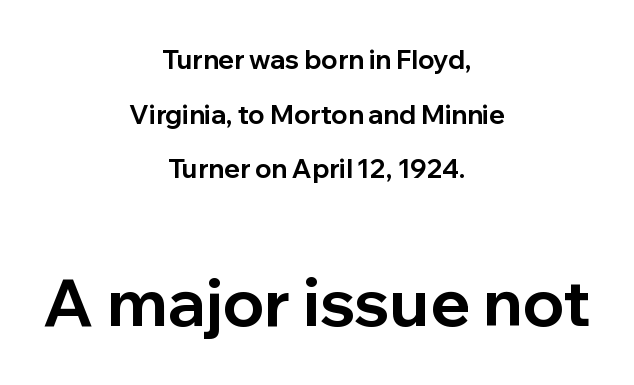
{"serif": "no", "italic": "no", "bold": "yes", "weight": "bold", "width": "normal", "stroke_contrast": "low", "x_height": "medium", "monospaced": "no", "underline": "no", "align": "center", "line_spacing": "loose", "line_spacing_ratio": 2.1, "letter_spacing": "normal", "letter_spacing_em": 0.0, "larger_block": "second", "size_ratio": 2.54, "glyph_px": 66}
